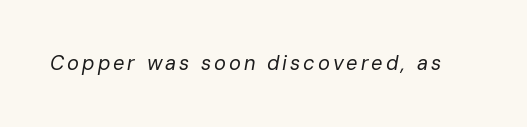
{"italic": "yes", "lean": "right", "slant_degrees": 10, "bold": "no", "underline": "no", "glyph_px": 20}
